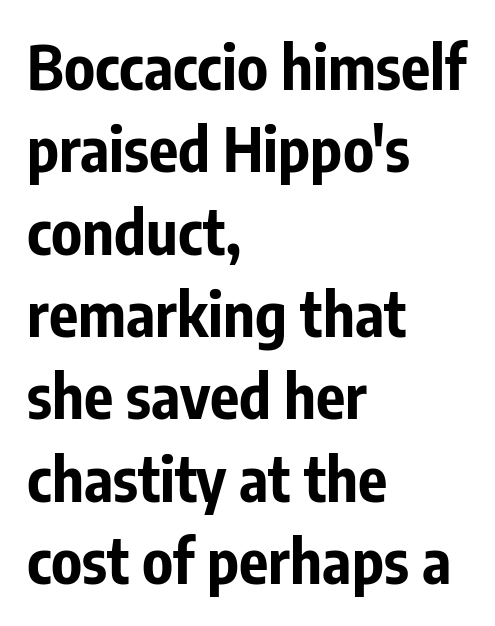
Its strokes are broad and dark, the hallmark of bold type. Does extra space separate the letters? No, they use regular spacing. The letters carry no serifs — their stems end cleanly without finishing strokes. Descender tails drop into unmarked territory. In terms of posture, this sample is upright. Summary of vertical rhythm: regular, with standard interline spacing.
